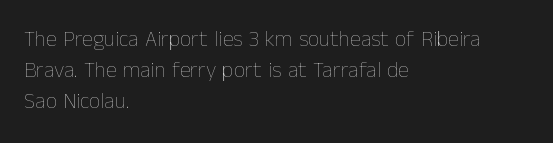
{"italic": "no", "bold": "no", "underline": "no", "align": "left", "line_spacing": "normal", "line_spacing_ratio": 1.42, "letter_spacing": "normal", "letter_spacing_em": 0.0, "glyph_px": 22}
